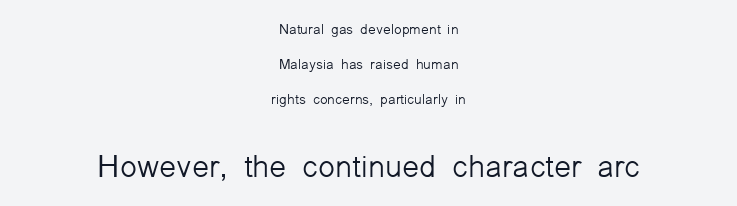
The image shows 31 px light sans-serif type, upright; set centered, loose line spacing (2.5x), normal letter spacing, not underlined; the second (bottom) block is 2.21x larger; low stroke contrast and a medium x-height.
